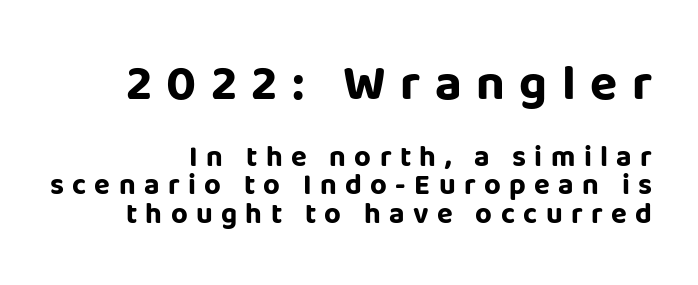
{"serif": "no", "italic": "no", "bold": "yes", "weight": "bold", "width": "normal", "stroke_contrast": "low", "x_height": "large", "monospaced": "no", "underline": "no", "align": "right", "line_spacing": "tight", "line_spacing_ratio": 0.98, "letter_spacing": "wide", "letter_spacing_em": 0.29, "larger_block": "first", "size_ratio": 1.72, "glyph_px": 50}
